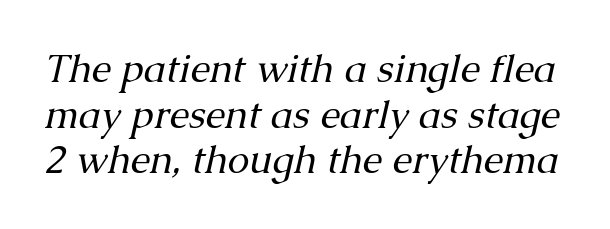
{"serif": "yes", "italic": "yes", "lean": "right", "slant_degrees": 13, "bold": "no", "weight": "regular", "width": "normal", "stroke_contrast": "medium", "x_height": "medium", "monospaced": "no", "underline": "no", "line_spacing_ratio": 1.17, "letter_spacing": "normal", "letter_spacing_em": 0.0, "glyph_px": 39}
